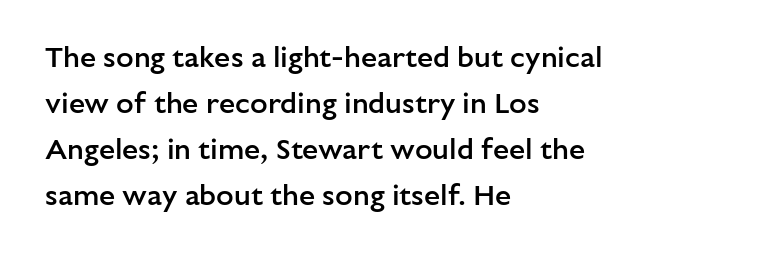
Each word holds together tightly as a unit, with standard inter-letter gaps. The typesetter chose a ragged-right arrangement here. The space between consecutive lines is moderate. The foot of each line stays bare and open.
